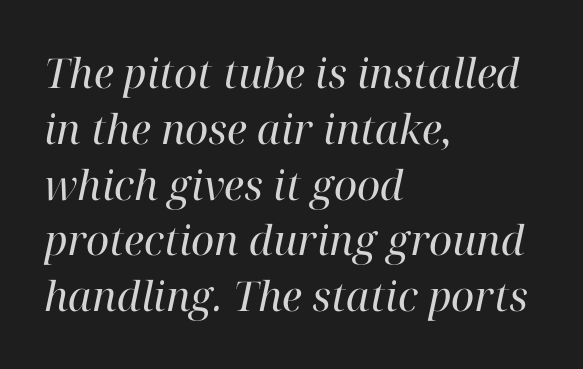
Students, note that the glyphs here touch the page at normal intervals. Little horizontal feet cap the strokes, marking this as serif type. Reading down the column, the eye jumps a familiar distance to each next line. The face used here is proportionally spaced, like ordinary book or web type. The rendering anchors every line to the left-hand side. The words here are not underlined.
